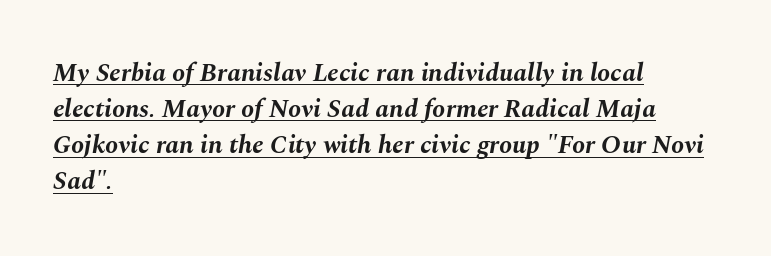
{"italic": "yes", "lean": "right", "slant_degrees": 10, "bold": "yes", "underline": "yes", "align": "left", "line_spacing": "normal", "line_spacing_ratio": 1.39, "letter_spacing": "normal", "letter_spacing_em": 0.0, "glyph_px": 26}
